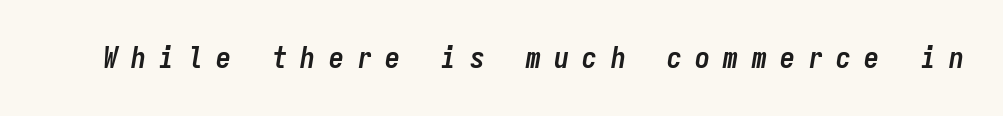
{"italic": "yes", "lean": "right", "slant_degrees": 9, "bold": "yes", "weight": "semibold", "width": "condensed", "stroke_contrast": "low", "x_height": "medium", "monospaced": "yes", "underline": "no", "letter_spacing": "wide", "letter_spacing_em": 0.44, "glyph_px": 30}
